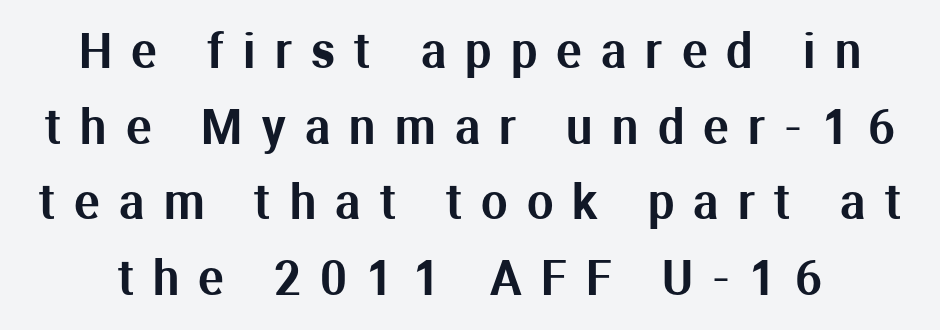
The image shows 47 px sans-serif type, upright; set normal line spacing (1.61x), unusually wide letter spacing (+0.41 em), not underlined; medium stroke contrast and a medium x-height.
